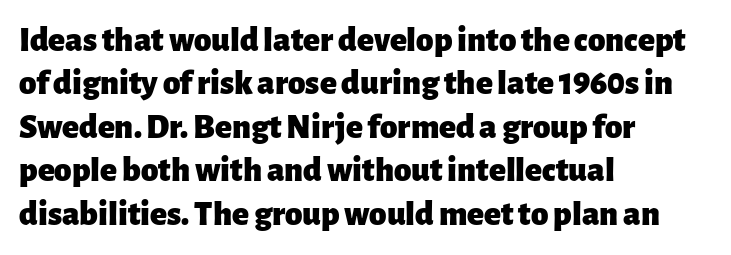
Q: Is the text bold? A: Yes.
Q: Is the text italic (slanted)? A: No, it is upright.
Q: Is the typeface a serif or a sans-serif typeface? A: Sans-serif.
Q: Is the text underlined? A: No.
Q: How is the paragraph aligned? A: Left-aligned.
Q: Is the spacing between letters normal or unusually wide? A: Normal.
Q: Width (condensed, normal, or wide)? A: Normal.
Q: Stroke contrast? A: Low.
Q: x-height? A: Medium.
Q: Monospaced? A: No.
